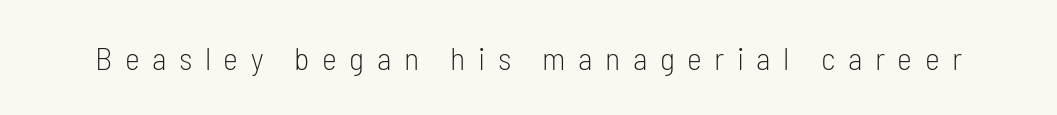
The image shows 32 px light, condensed sans-serif type, upright; set unusually wide letter spacing (+0.39 em), not underlined; low stroke contrast and a medium x-height.
